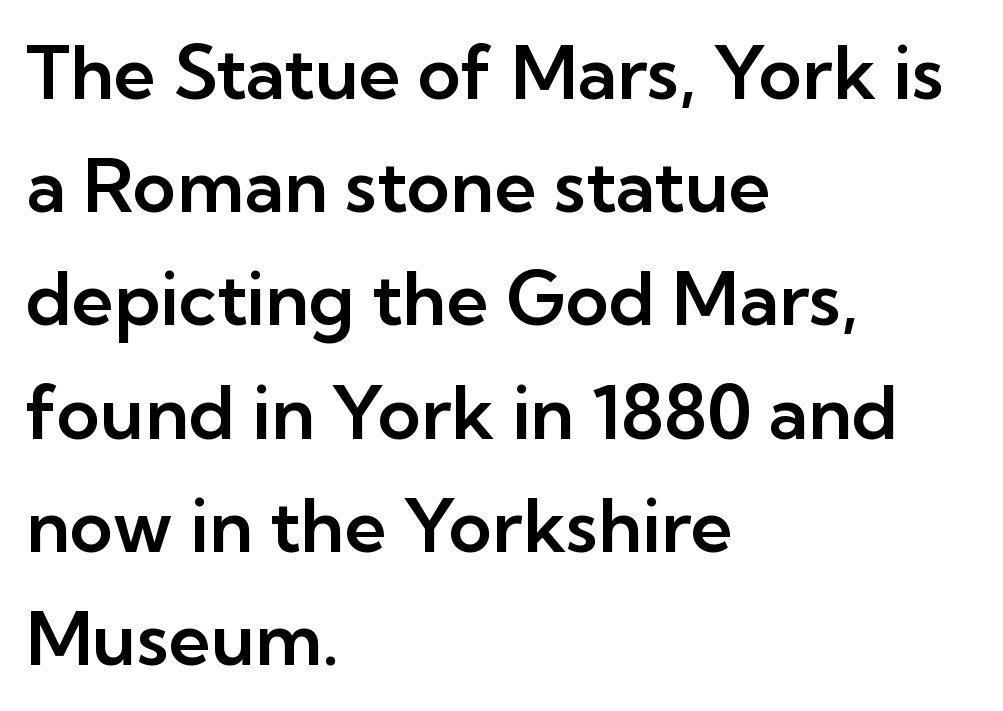
The image shows 74 px sans-serif type, upright; set left-aligned, normal line spacing (1.53x), normal letter spacing, not underlined; low stroke contrast and a medium x-height.
